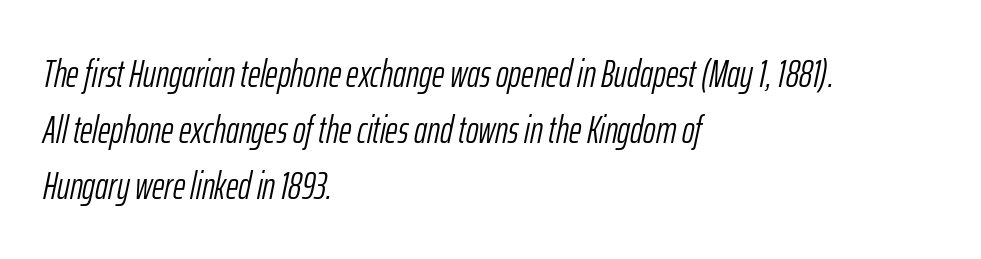
Slanted lettering throughout. The rows are spaced the way most documents space them. Each row of text sits above clean, open space. Is the block centered? No — it sits flush against the left margin. The tracking reads as untouched default to a designer's eye.
